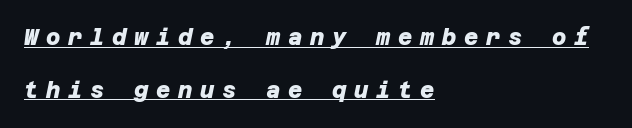
Q: Is the text bold? A: Yes.
Q: Is the text underlined? A: Yes.
Q: How is the paragraph aligned? A: Left-aligned.
Q: Is the spacing between letters normal or unusually wide? A: Unusually wide.
Q: Is the spacing between lines tight, normal or loose? A: Loose.
